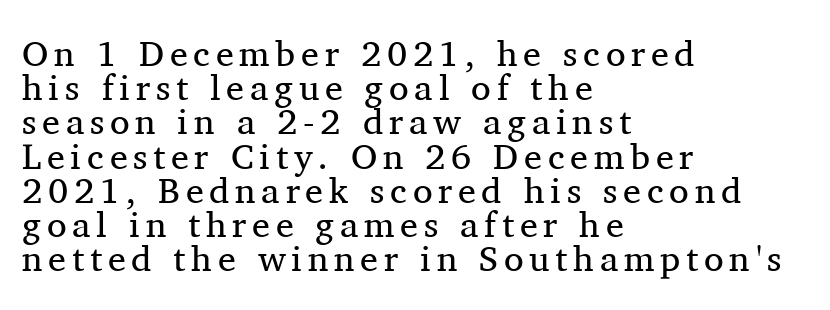
A typesetter would call this proportional, since set widths differ per character. The font family rendered here belongs to the serif group. Tall strokes in this sample are plumb rather than angled. The strokes carry an ordinary text weight at most.
